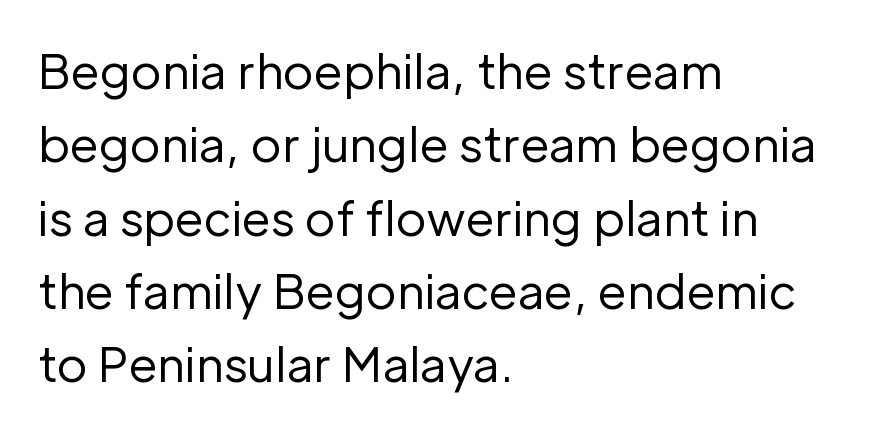
The foot of each line stays bare and open. The passage shown stacks its lines at a standard gap. The typography opts for an upright posture over an oblique one. To sum up the face: it is a sans, with no serifs. Looks like regular typesetting: each glyph gets only the width it needs.
